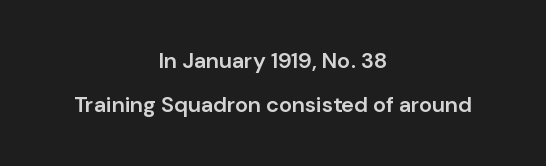
Does the copy run flush right? No — it is centered line by line. Upright lettering throughout. Rows of type keep a wide berth in the vertical direction. Weight: semibold (demi). The specimen omits any rule beneath the text block's lines. This sample uses plain, unmodified letter spacing.
